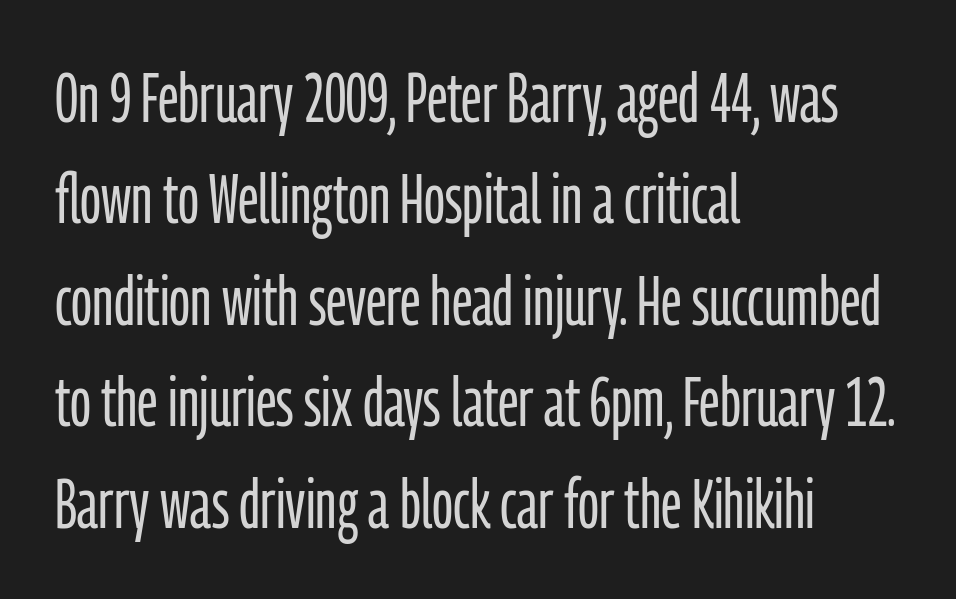
Just letters on the line, the space beneath them empty. Is the block centered? No — it sits flush against the left margin. How would I describe the line gaps? Plain and ordinary. Note the varied advance widths — an 'i' is clearly narrower than an 'm'.
